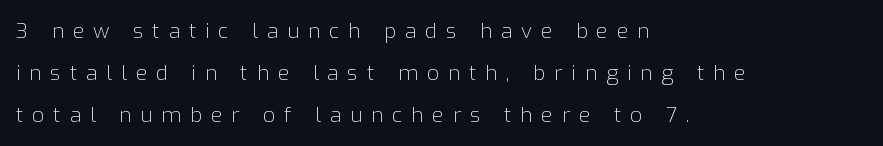
Does extra space separate the letters? Yes, quite a lot of it. These lines are set flush left with a ragged right edge. The passage shown is not underscored anywhere. Airy leading.
